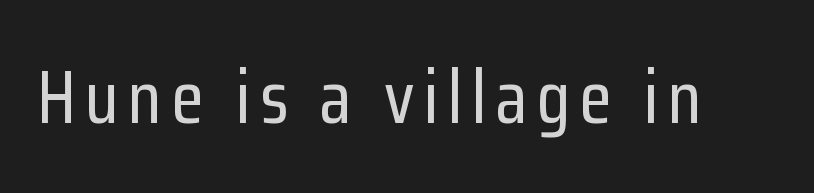
Quick note: not italic, upright. Proportional: the letters do not fall into vertical columns. Any mark beneath the type? The region is blank. No feet cap the strokes, marking this as sans-serif type.
